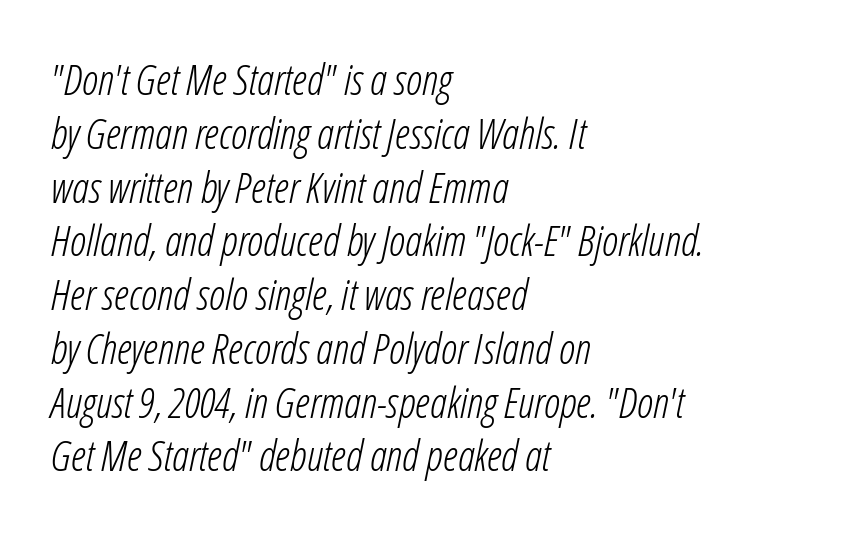
{"italic": "yes", "lean": "right", "slant_degrees": 12, "bold": "no", "weight": "light", "width": "condensed", "stroke_contrast": "low", "x_height": "medium", "monospaced": "no", "underline": "no", "align": "left", "line_spacing": "normal", "line_spacing_ratio": 1.28, "letter_spacing": "normal", "letter_spacing_em": 0.0, "glyph_px": 42}
